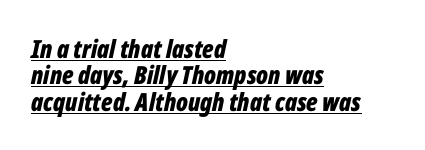
Q: Is the text bold? A: Yes.
Q: Is the text italic (slanted)? A: Yes, it leans right by about 12 degrees.
Q: Is the text underlined? A: Yes.
Q: How is the paragraph aligned? A: Left-aligned.
Q: Is the spacing between letters normal or unusually wide? A: Normal.
Q: Is the spacing between lines tight, normal or loose? A: Tight.
